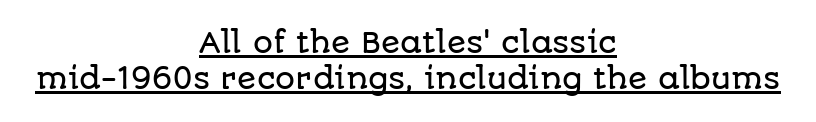
The image shows 28 px sans-serif type, upright; set centered, normal line spacing (1.28x), normal letter spacing, underlined; low stroke contrast and a large x-height.
